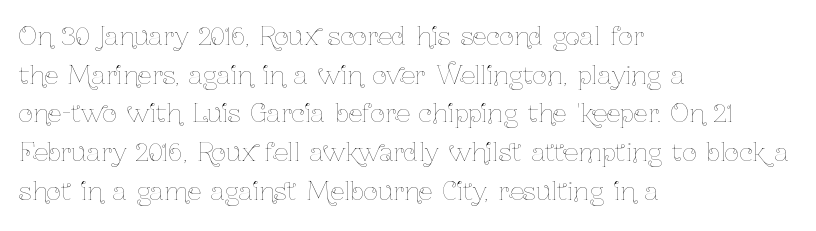
Notice how descenders clear the ascenders below comfortably — that's standard leading. Posture: vertical. Letter spacing: default. This rendering uses left alignment, leaving the right contour irregular.
